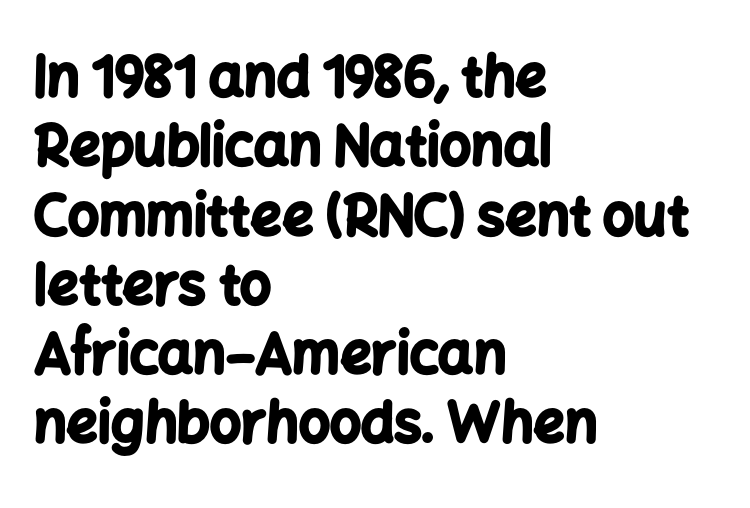
{"serif": "no", "italic": "no", "bold": "yes", "weight": "bold", "width": "normal", "stroke_contrast": "low", "x_height": "medium", "monospaced": "no", "underline": "no", "align": "left", "line_spacing": "normal", "line_spacing_ratio": 1.26, "letter_spacing": "normal", "letter_spacing_em": 0.0, "glyph_px": 55}
